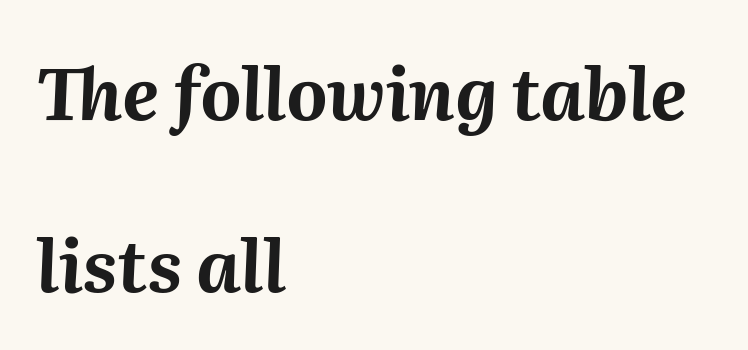
Q: Is the text bold? A: Yes.
Q: Is the text italic (slanted)? A: Yes, it leans right by about 2 degrees.
Q: Is the text underlined? A: No.
Q: How is the paragraph aligned? A: Left-aligned.
Q: Is the spacing between letters normal or unusually wide? A: Normal.
Q: Is the spacing between lines tight, normal or loose? A: Loose.
Q: Width (condensed, normal, or wide)? A: Normal.
Q: Stroke contrast? A: Medium.
Q: x-height? A: Medium.
Q: Monospaced? A: No.
